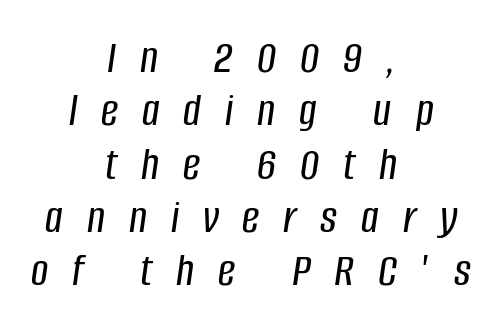
A bare baseline throughout the passage. Do the characters align in a grid? No, the font is proportional. The space between consecutive lines is stingy. The axis of the letterforms is tilted away from vertical.
